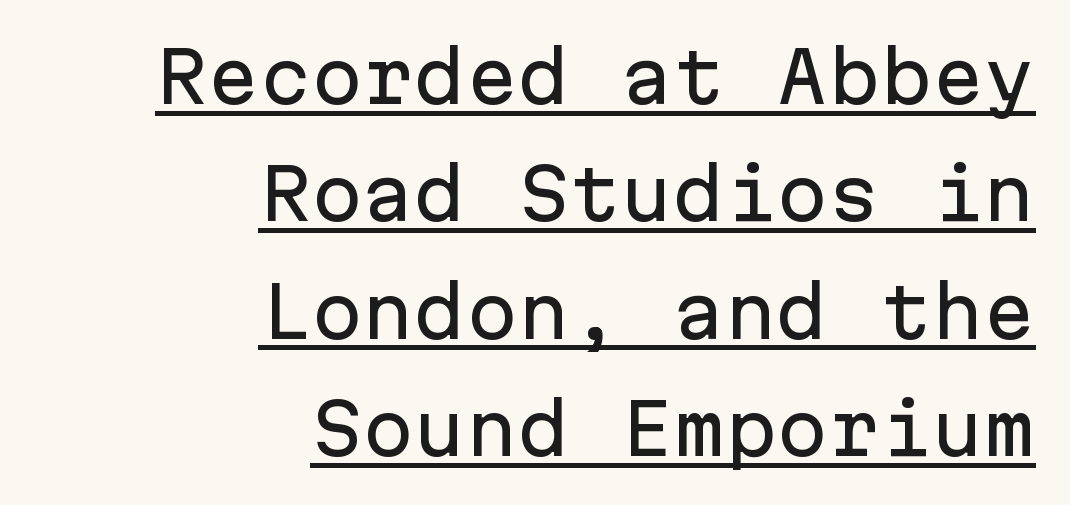
Q: Is the text italic (slanted)? A: No, it is upright.
Q: Is the typeface a serif or a sans-serif typeface? A: Sans-serif.
Q: Is the text underlined? A: Yes.
Q: How is the paragraph aligned? A: Right-aligned.
Q: Is the spacing between letters normal or unusually wide? A: Normal.
Q: Is the spacing between lines tight, normal or loose? A: Normal.
Q: Width (condensed, normal, or wide)? A: Normal.
Q: Stroke contrast? A: Low.
Q: x-height? A: Medium.
Q: Monospaced? A: Yes.
